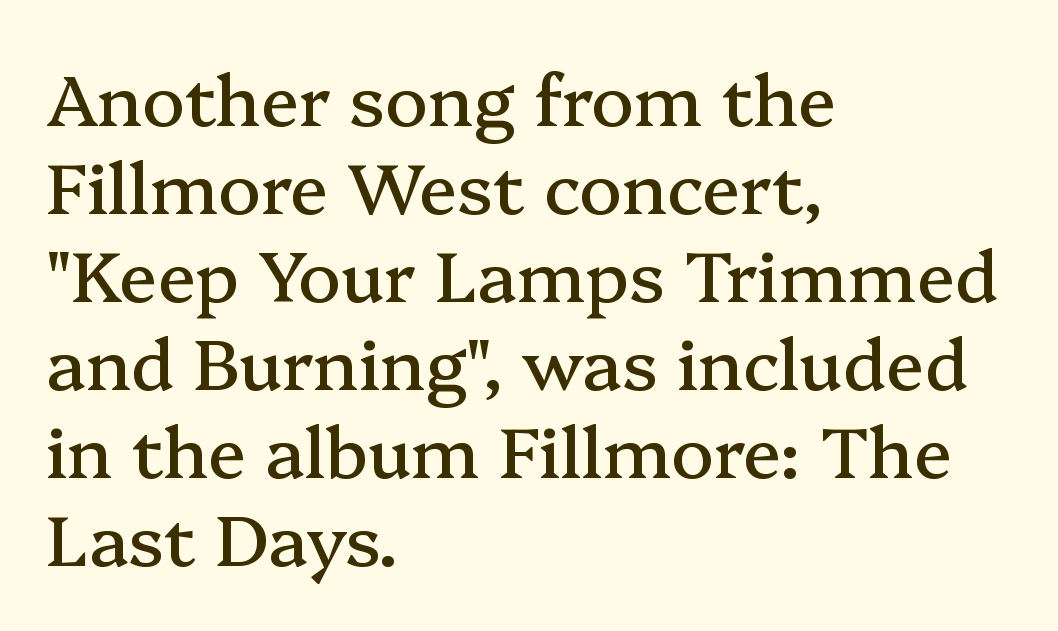
The image shows 71 px serif type, upright; set left-aligned, line spacing 1.24x, normal letter spacing, not underlined; medium stroke contrast and a medium x-height.
